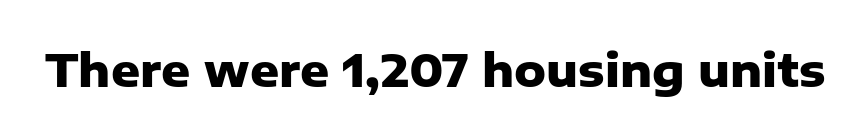
When letters stand straight like this, we call the style roman or upright. Varying glyph widths throughout — classic text-font behaviour. These lines keep a tight, regular rhythm from letter to letter. The rendering shows plain stroke endings on the letterforms — a sans-serif design. Bold? Absolutely — the strokes are thick and heavy.
